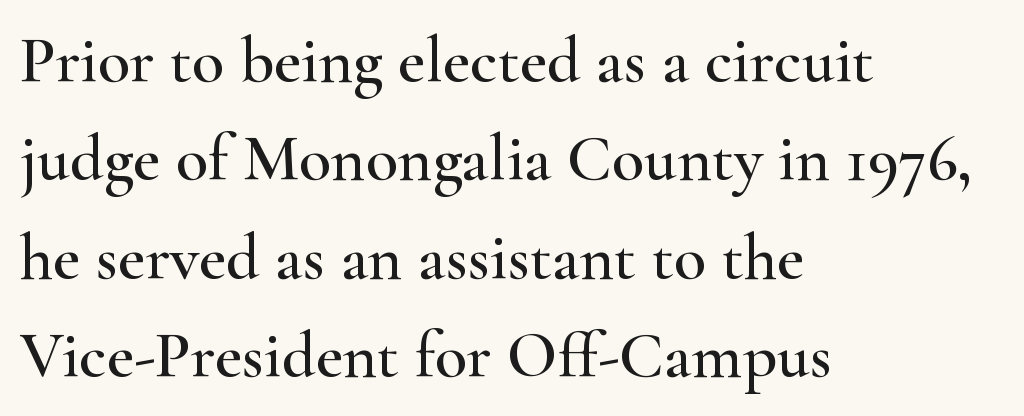
The image shows 66 px wide serif type, upright; set left-aligned, normal line spacing (1.49x), normal letter spacing, not underlined; high stroke contrast and a small x-height.
